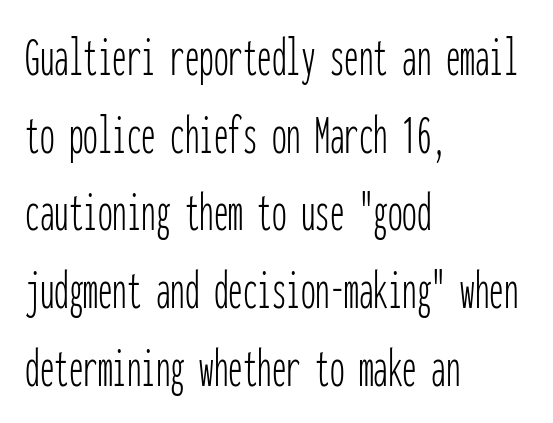
{"serif": "no", "italic": "no", "bold": "no", "weight": "thin", "width": "condensed", "stroke_contrast": "low", "x_height": "medium", "monospaced": "yes", "underline": "no", "align": "left", "line_spacing": "normal", "line_spacing_ratio": 1.34, "letter_spacing": "normal", "letter_spacing_em": 0.0, "glyph_px": 58}
